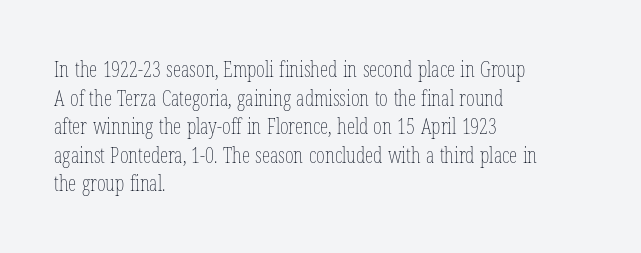
Line beginnings align vertically; line endings do not. Whoever set this chose a conventional vertical rhythm. Stroke mass is kept to a normal reading level or below. Nobody touched the tracking dial on this one.
